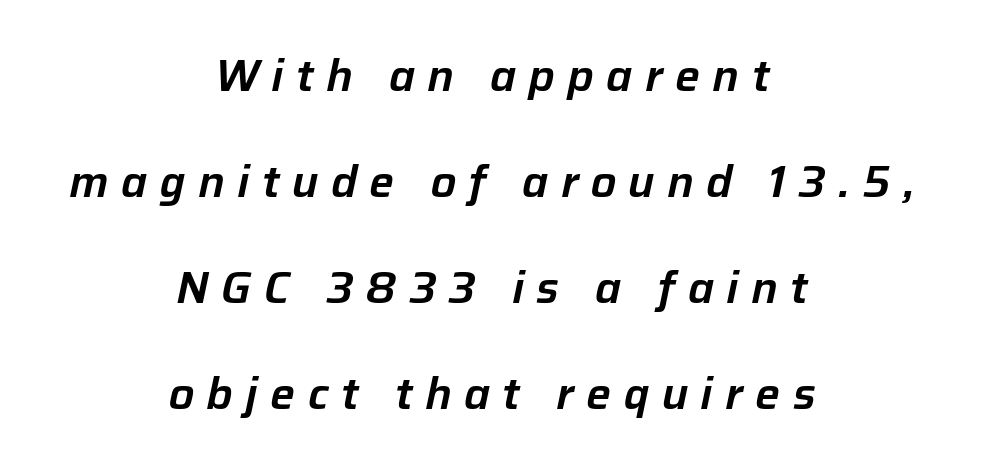
{"italic": "yes", "lean": "right", "slant_degrees": 12, "width": "normal", "stroke_contrast": "low", "x_height": "medium", "monospaced": "no", "underline": "no", "align": "center", "line_spacing": "loose", "line_spacing_ratio": 2.41, "letter_spacing": "wide", "letter_spacing_em": 0.28, "glyph_px": 44}
